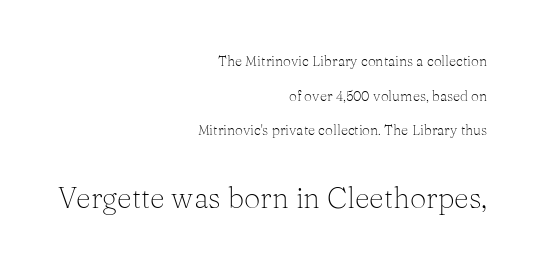
The image shows 29 px light serif type, upright; set right-aligned, loose line spacing (2.48x), normal letter spacing, not underlined; the second (bottom) block is 2.07x larger; medium stroke contrast and a medium x-height.
